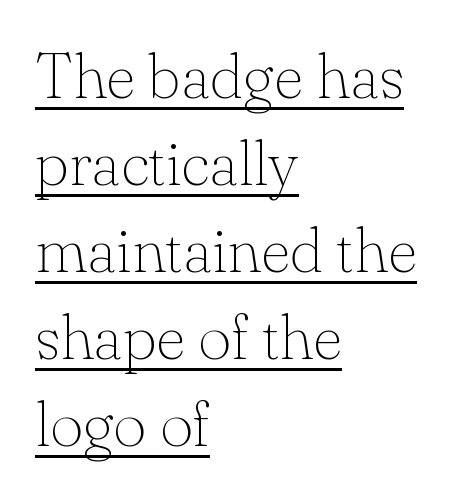
{"serif": "yes", "italic": "no", "bold": "no", "weight": "thin", "width": "normal", "stroke_contrast": "low", "x_height": "small", "monospaced": "no", "underline": "yes", "align": "left", "line_spacing": "normal", "line_spacing_ratio": 1.36, "letter_spacing": "normal", "letter_spacing_em": 0.0, "glyph_px": 64}
